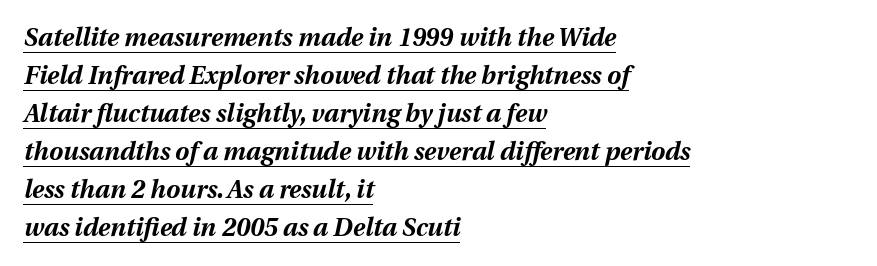
Q: Is the text bold? A: Yes.
Q: Is the text italic (slanted)? A: Yes, it leans right by about 12 degrees.
Q: Is the text underlined? A: Yes.
Q: How is the paragraph aligned? A: Left-aligned.
Q: Is the spacing between letters normal or unusually wide? A: Normal.
Q: Is the spacing between lines tight, normal or loose? A: Normal.
